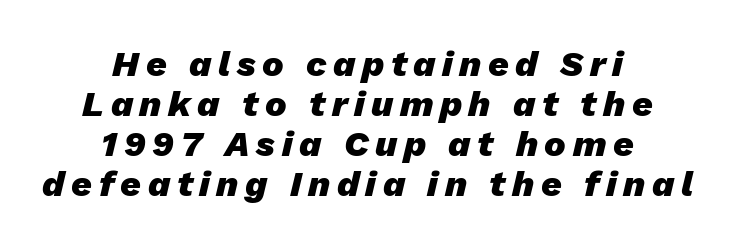
The image shows 36 px heavy type, italic (leaning right); set centered, tight line spacing (1.11x), not underlined; low stroke contrast and a medium x-height.
